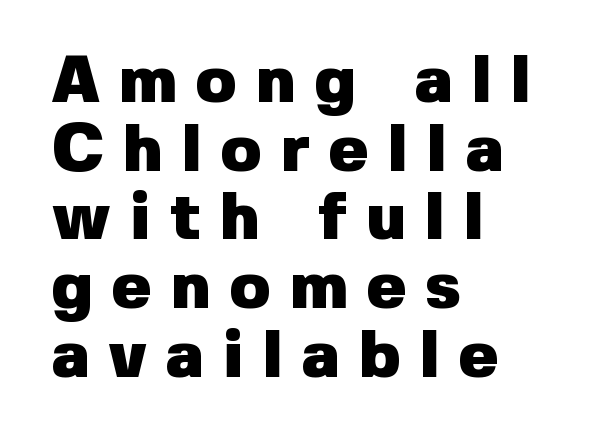
Q: Is the text bold? A: Yes.
Q: Is the text italic (slanted)? A: No, it is upright.
Q: Is the typeface a serif or a sans-serif typeface? A: Sans-serif.
Q: Is the text underlined? A: No.
Q: How is the paragraph aligned? A: Left-aligned.
Q: Is the spacing between letters normal or unusually wide? A: Unusually wide.
Q: Is the spacing between lines tight, normal or loose? A: Tight.
Q: Width (condensed, normal, or wide)? A: Normal.
Q: Stroke contrast? A: Low.
Q: x-height? A: Medium.
Q: Monospaced? A: No.
